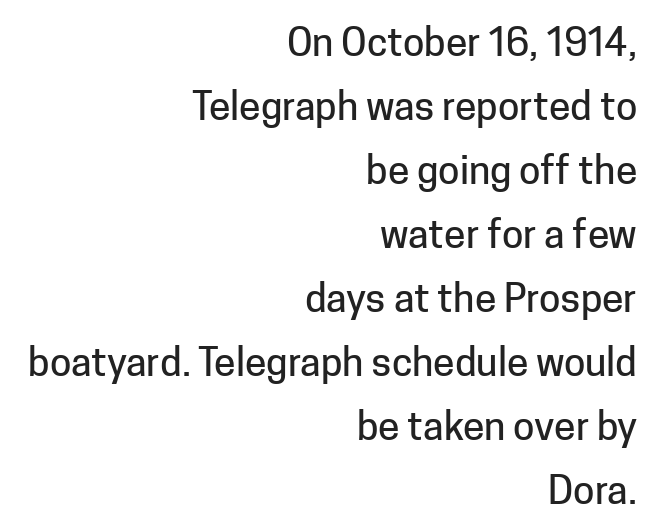
Descenders are the only things crossing below the line. Stroke terminals: plain, sans-serif. Students, observe: this is what conventionally led text looks like. The tracking reads as untouched default to a designer's eye. The typography opts for an upright posture over an oblique one. Notice how the passage keeps a crisp vertical edge on the right only.
